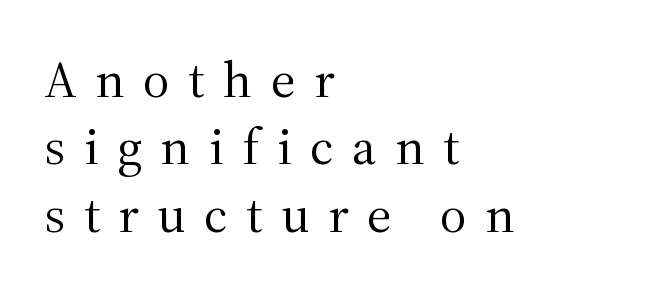
Line spacing here is normal. Display-style spreading of the glyphs; the letterfit is very open. Here the designer chose a conventional face with non-uniform glyph widths. A roman cut, with each character standing at attention. Each line starts at the same left margin while the right side varies.
